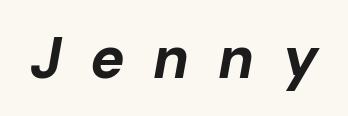
Q: Is the text bold? A: Yes.
Q: Is the text italic (slanted)? A: Yes, it leans right by about 10 degrees.
Q: Is the text underlined? A: No.
Q: Is the spacing between letters normal or unusually wide? A: Unusually wide.
Q: Width (condensed, normal, or wide)? A: Normal.
Q: Stroke contrast? A: Low.
Q: x-height? A: Medium.
Q: Monospaced? A: No.
